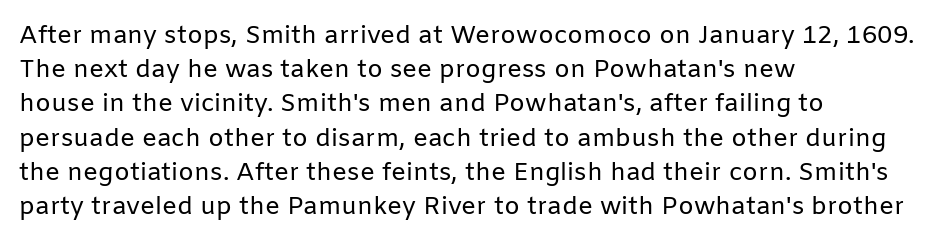
Q: Is the text bold? A: No.
Q: Is the text italic (slanted)? A: No, it is upright.
Q: Is the text underlined? A: No.
Q: How is the paragraph aligned? A: Left-aligned.
Q: Is the spacing between letters normal or unusually wide? A: Normal.
Q: Is the spacing between lines tight, normal or loose? A: Normal.
